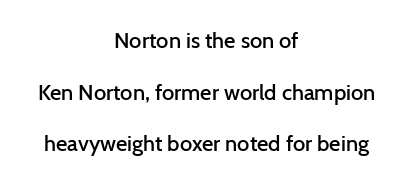
{"italic": "no", "bold": "semi", "underline": "no", "align": "center", "line_spacing": "loose", "line_spacing_ratio": 2.35, "letter_spacing": "normal", "letter_spacing_em": 0.0, "glyph_px": 22}
